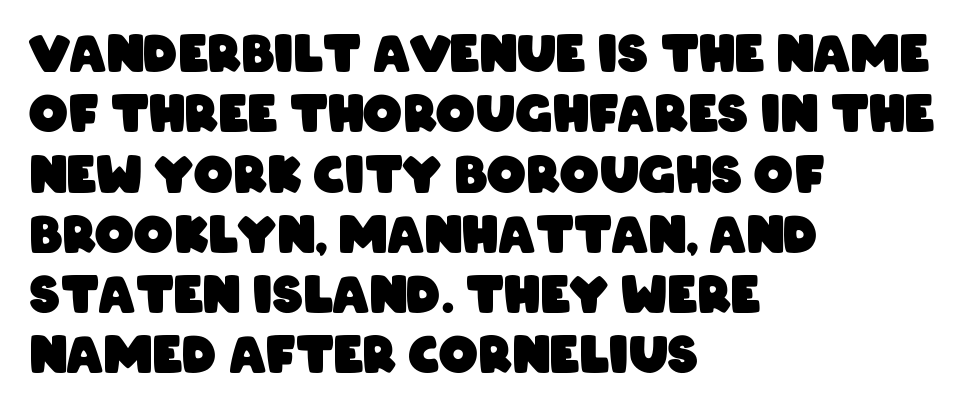
Reading down the block, your eye returns to a fixed left position each line. Varying glyph widths throughout — classic text-font behaviour. Students, this is bold: see how much ink each stroke carries. Each letter's strokes conclude bluntly, with no projecting serifs. Nobody drew a line under any word here. There is no visible air inserted between adjacent glyphs.
